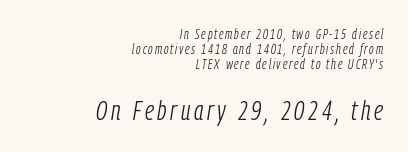
No letter is thick-stroked: the sample isn't bold. Larger block? The one below; the one above is distinctly smaller. The gap between lines stays unmarked. The typography opts for an oblique posture over an upright one. Honestly, the rows look squashed on top of each other. Caption: multi-line text, flush right, ragged left.
